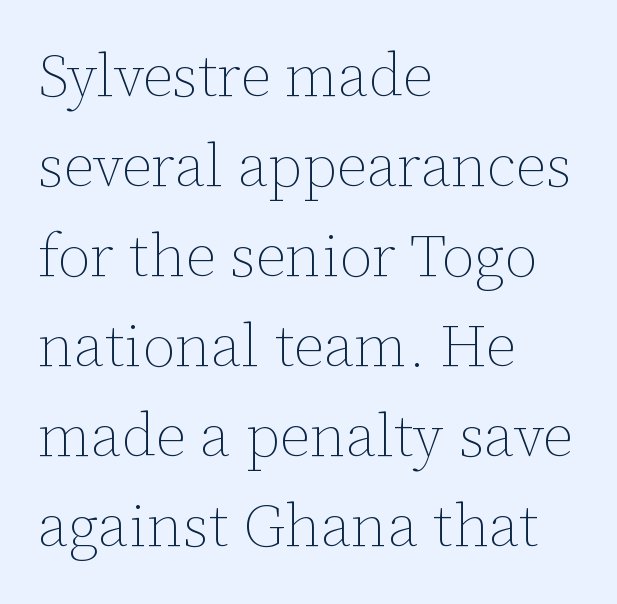
The image shows 60 px thin type, upright; set left-aligned, normal line spacing (1.5x), normal letter spacing, not underlined; low stroke contrast and a medium x-height.
